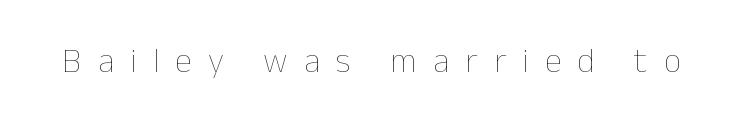
Decoration check: the copy has no underline. The typography opts for an upright posture over an oblique one. Letter spacing: wide. Each stroke keeps to a modest, everyday thickness or less.
